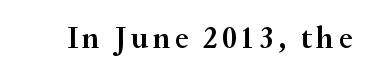
{"serif": "yes", "italic": "no", "bold": "semi", "weight": "semibold", "width": "normal", "stroke_contrast": "medium", "x_height": "small", "monospaced": "no", "underline": "no", "glyph_px": 31}
